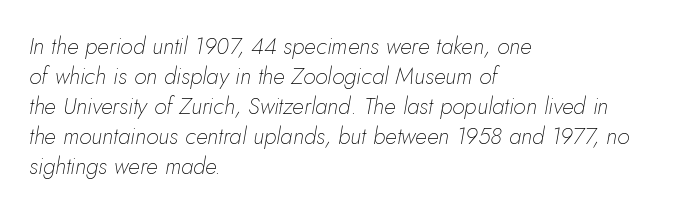
The image shows 23 px text type, italic (leaning right); set left-aligned, normal line spacing (1.3x), normal letter spacing, not underlined.
